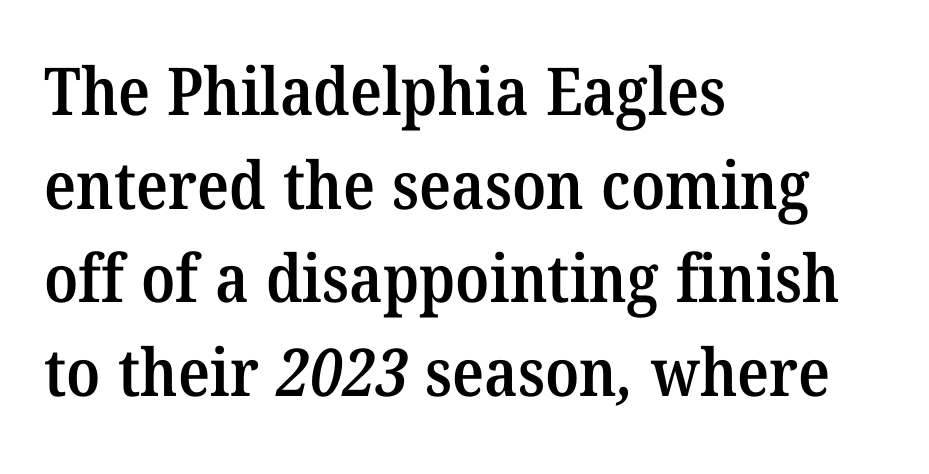
The image shows 66 px semibold serif type; set left-aligned, normal line spacing (1.42x), normal letter spacing, not underlined; medium stroke contrast and a medium x-height.
